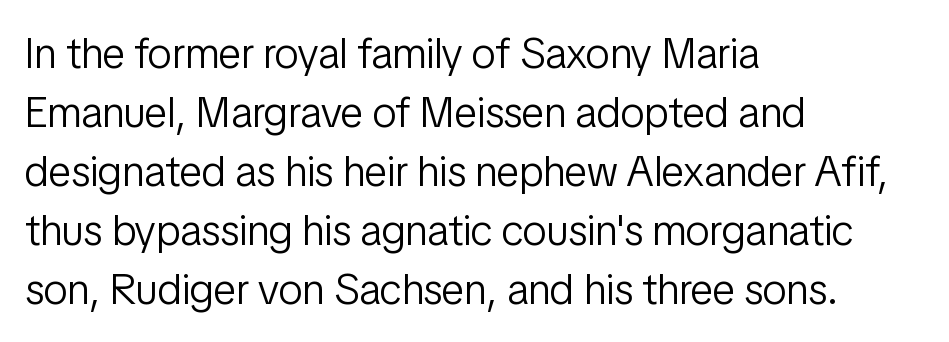
The image shows 43 px light, condensed sans-serif type, upright; set left-aligned, normal line spacing (1.37x), normal letter spacing, not underlined; low stroke contrast and a medium x-height.
